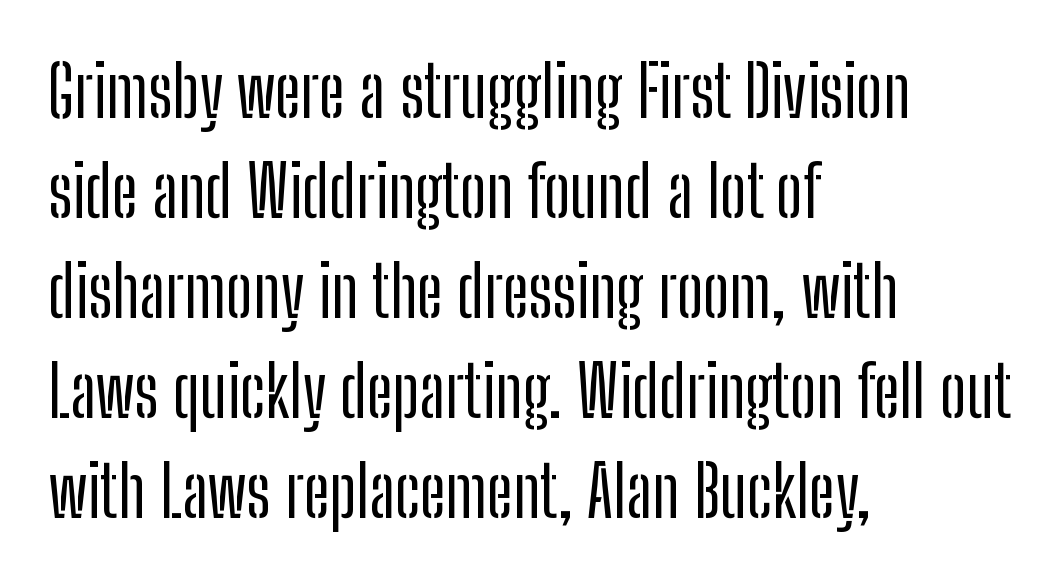
The image shows 71 px condensed sans-serif type, upright; set left-aligned, normal line spacing (1.41x), normal letter spacing, not underlined; low stroke contrast and a medium x-height.
